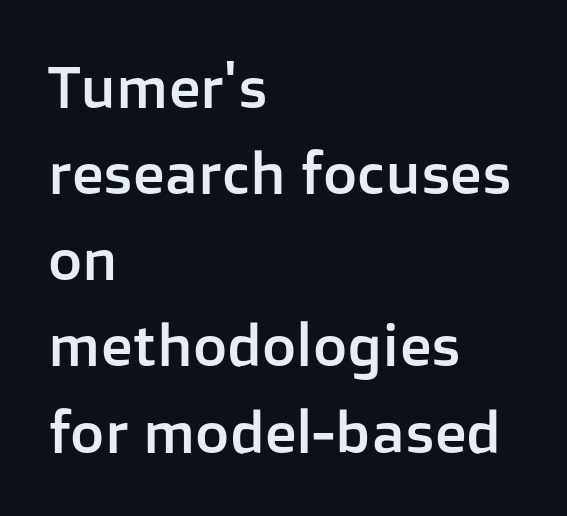
{"serif": "no", "italic": "no", "width": "normal", "stroke_contrast": "low", "x_height": "medium", "monospaced": "no", "underline": "no", "align": "left", "line_spacing": "normal", "line_spacing_ratio": 1.46, "letter_spacing": "normal", "letter_spacing_em": 0.0, "glyph_px": 59}
